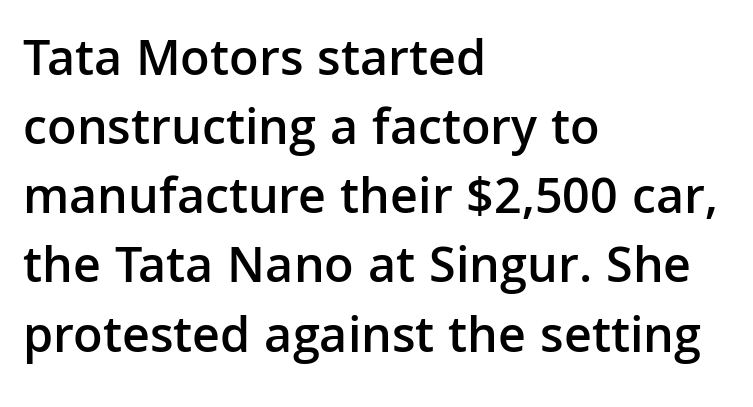
The image shows 52 px semibold sans-serif type, upright; set left-aligned, normal line spacing (1.33x), normal letter spacing, not underlined; low stroke contrast and a medium x-height.
